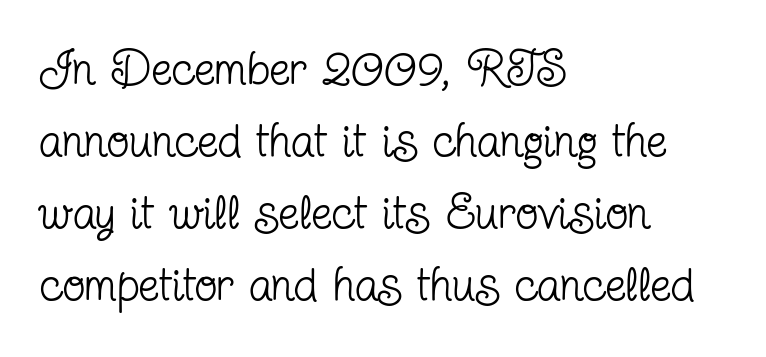
Q: Is the text bold? A: No.
Q: Is the text italic (slanted)? A: No, it is upright.
Q: Is the typeface a serif or a sans-serif typeface? A: Serif.
Q: Is the text underlined? A: No.
Q: How is the paragraph aligned? A: Left-aligned.
Q: Is the spacing between letters normal or unusually wide? A: Normal.
Q: Is the spacing between lines tight, normal or loose? A: Normal.
Q: Width (condensed, normal, or wide)? A: Condensed.
Q: Stroke contrast? A: Low.
Q: x-height? A: Medium.
Q: Monospaced? A: No.
